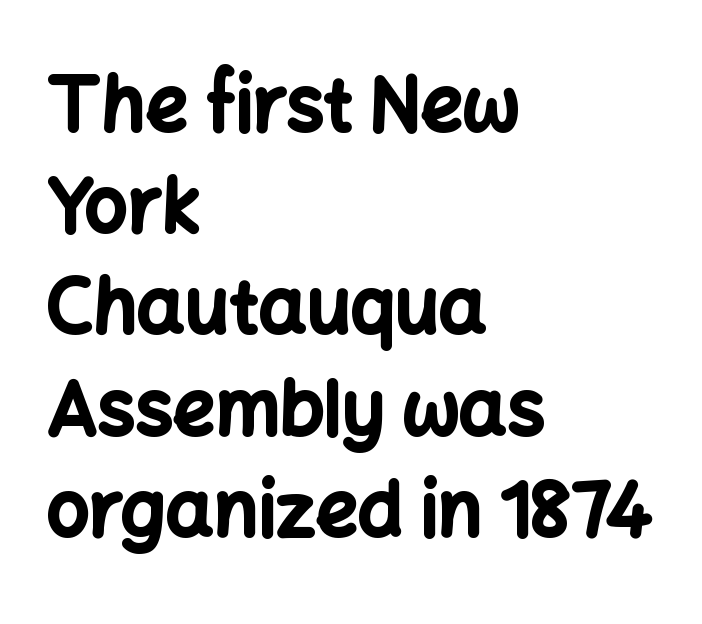
If you drew a line through each stem, it would be perfectly vertical. Varying glyph widths throughout — classic text-font behaviour. Caption: multi-line text, flush left, ragged right. How would I describe the line gaps? Plain and ordinary.
